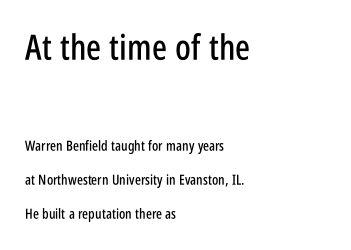
{"serif": "no", "italic": "no", "width": "condensed", "stroke_contrast": "low", "x_height": "large", "monospaced": "no", "underline": "no", "align": "left", "line_spacing": "loose", "line_spacing_ratio": 2.41, "letter_spacing": "normal", "letter_spacing_em": 0.0, "larger_block": "first", "size_ratio": 2.5, "glyph_px": 35}
